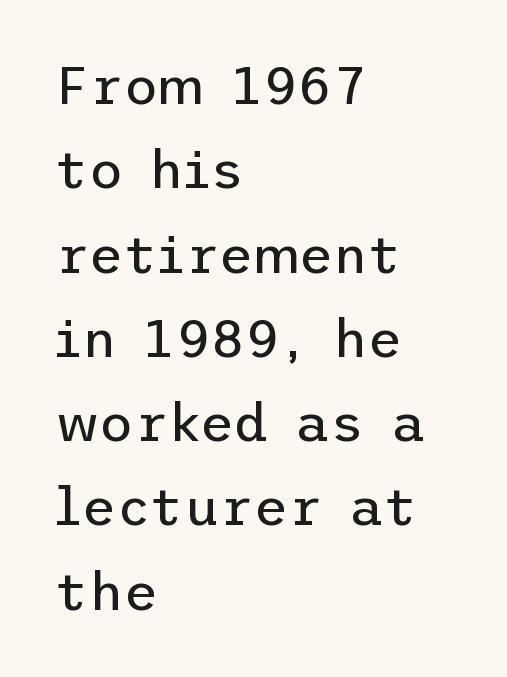
The image shows 53 px regular-weight sans-serif type, upright; set left-aligned, normal line spacing (1.59x), normal letter spacing, not underlined; low stroke contrast and a medium x-height.
